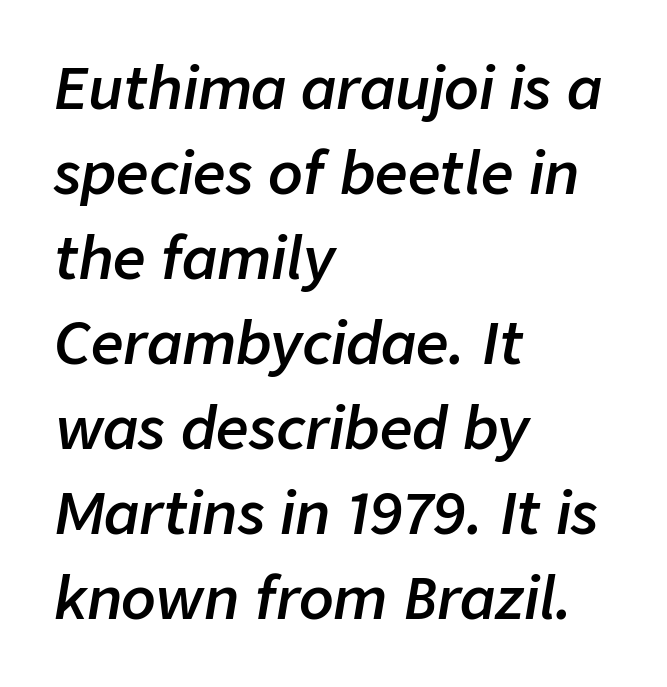
{"italic": "yes", "lean": "right", "slant_degrees": 9, "bold": "semi", "weight": "semibold", "width": "normal", "stroke_contrast": "low", "x_height": "medium", "monospaced": "no", "underline": "no", "align": "left", "line_spacing": "normal", "line_spacing_ratio": 1.49, "letter_spacing": "normal", "letter_spacing_em": 0.0, "glyph_px": 57}
